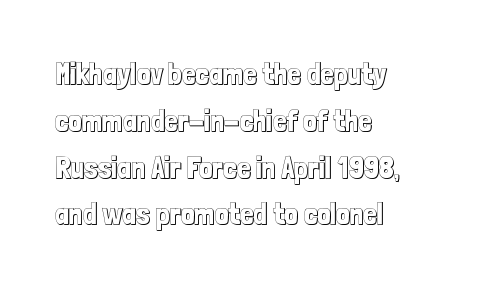
Beneath every word, the page is bare. The rendering anchors every line to the left-hand side. No italicization has been applied; the sample stays upright. Proportional: the letters do not fall into vertical columns.
